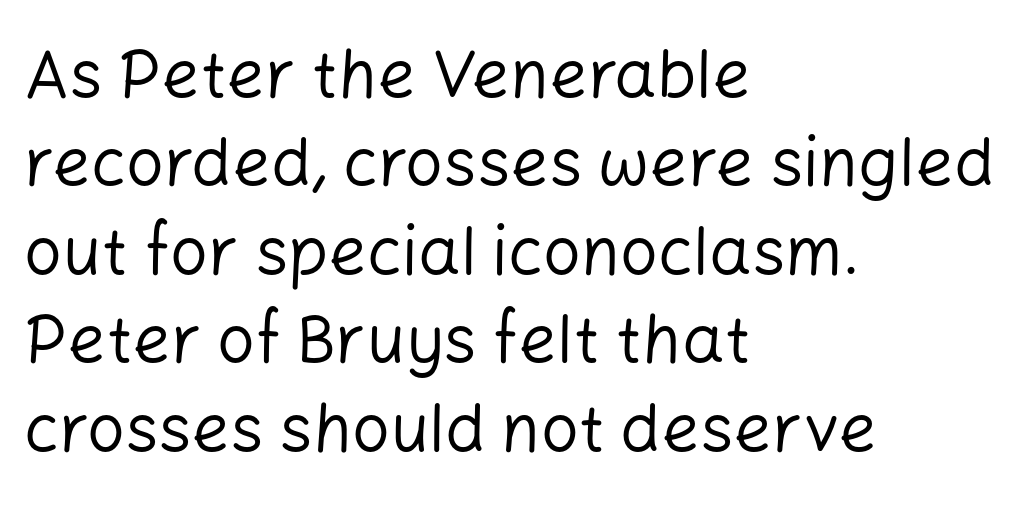
The image shows 67 px regular-weight sans-serif type, upright; set left-aligned, normal line spacing (1.32x), normal letter spacing, not underlined; low stroke contrast and a medium x-height.
